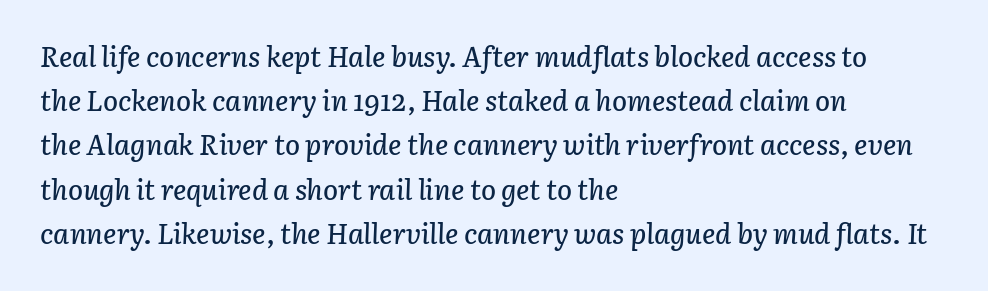
The image shows 28 px text type, italic (leaning right); set left-aligned, normal line spacing (1.58x), normal letter spacing, not underlined; low stroke contrast and a medium x-height.
